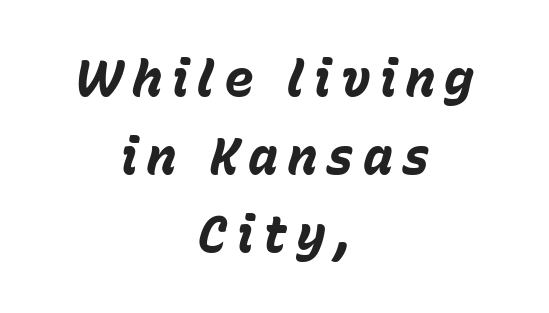
{"italic": "yes", "lean": "right", "slant_degrees": 15, "bold": "yes", "weight": "bold", "width": "normal", "stroke_contrast": "low", "x_height": "medium", "monospaced": "no", "underline": "no", "align": "center", "line_spacing": "normal", "line_spacing_ratio": 1.56, "glyph_px": 50}
